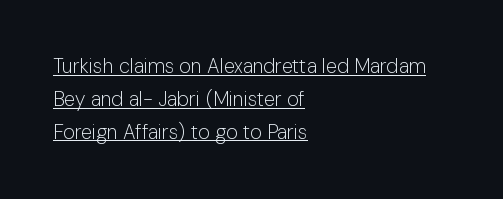
{"italic": "no", "bold": "no", "underline": "yes", "align": "left", "line_spacing": "normal", "line_spacing_ratio": 1.64, "letter_spacing": "normal", "letter_spacing_em": 0.0, "glyph_px": 20}
